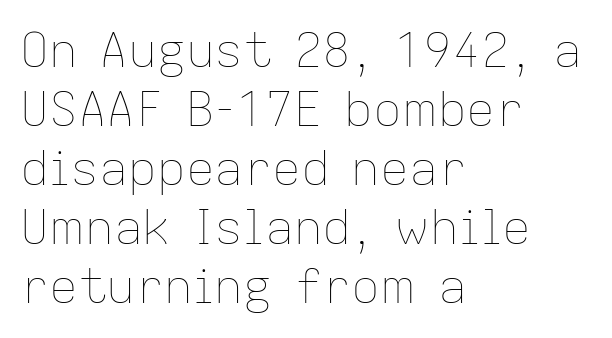
The rendering anchors every line to the left-hand side. Varying glyph widths throughout — classic text-font behaviour. Honestly, there is no underline to notice here at all. Does the lettering tilt? It doesn't — this is upright. No extra ink here — the face is not bold. What stands out about the letter spacing? Nothing — it is the standard amount.
